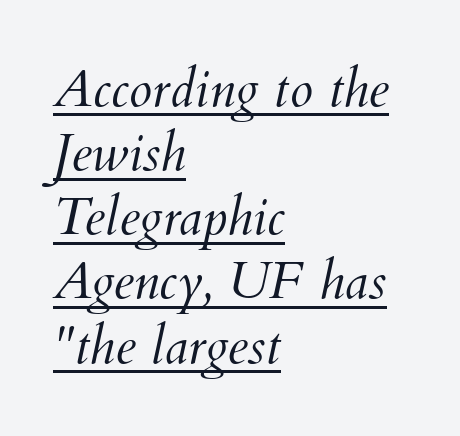
The image shows 53 px light type, italic (leaning right); set left-aligned, line spacing 1.21x, normal letter spacing, underlined; medium stroke contrast and a small x-height.
